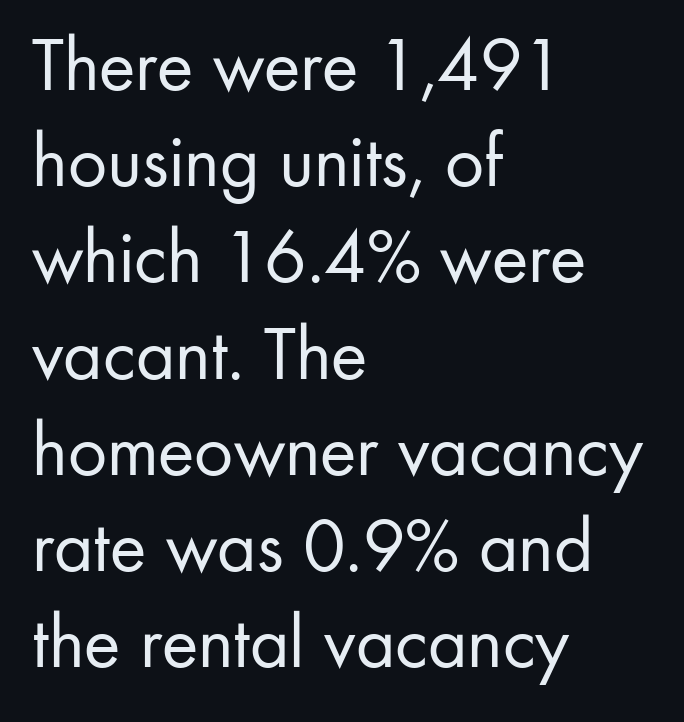
Q: Is the text bold? A: No.
Q: Is the text italic (slanted)? A: No, it is upright.
Q: Is the typeface a serif or a sans-serif typeface? A: Sans-serif.
Q: Is the text underlined? A: No.
Q: How is the paragraph aligned? A: Left-aligned.
Q: Is the spacing between letters normal or unusually wide? A: Normal.
Q: Is the spacing between lines tight, normal or loose? A: Normal.
Q: Width (condensed, normal, or wide)? A: Normal.
Q: Stroke contrast? A: Low.
Q: x-height? A: Small.
Q: Monospaced? A: No.
